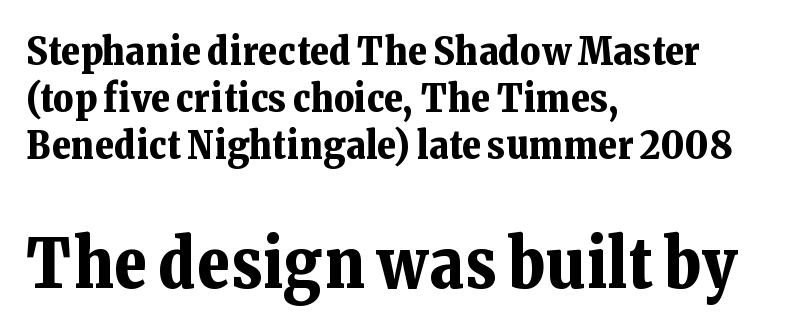
{"serif": "yes", "italic": "no", "bold": "yes", "weight": "bold", "width": "normal", "stroke_contrast": "low", "x_height": "medium", "monospaced": "no", "underline": "no", "align": "left", "line_spacing_ratio": 1.2, "letter_spacing": "normal", "letter_spacing_em": 0.0, "larger_block": "second", "size_ratio": 1.74, "glyph_px": 68}
